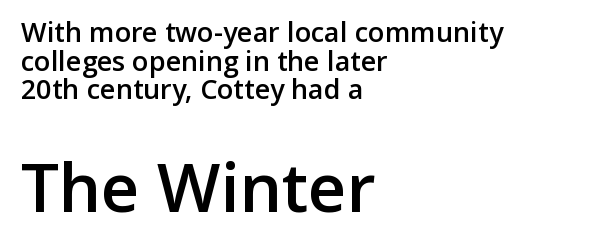
Q: Is the text bold? A: Semi-bold.
Q: Is the text italic (slanted)? A: No, it is upright.
Q: Is the typeface a serif or a sans-serif typeface? A: Sans-serif.
Q: Is the text underlined? A: No.
Q: How is the paragraph aligned? A: Left-aligned.
Q: Is the spacing between letters normal or unusually wide? A: Normal.
Q: Is the spacing between lines tight, normal or loose? A: Tight.
Q: Which block of text is set in a larger size, the first (top) or the second (bottom)? A: The second (bottom) one.
Q: Width (condensed, normal, or wide)? A: Normal.
Q: Stroke contrast? A: Low.
Q: x-height? A: Medium.
Q: Monospaced? A: No.
